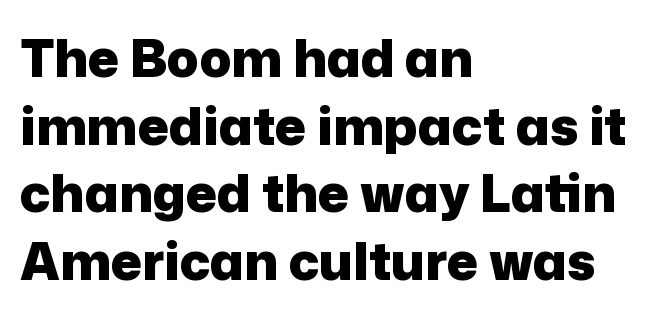
The image shows 52 px heavy sans-serif type, upright; set left-aligned, normal line spacing (1.3x), normal letter spacing, not underlined; low stroke contrast and a medium x-height.
